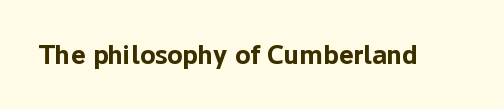
The image shows 28 px bold sans-serif type, upright; set normal letter spacing, not underlined; low stroke contrast and a medium x-height.
